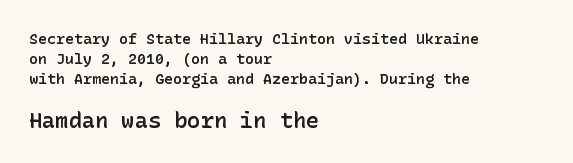
Q: Is the text bold? A: Semi-bold.
Q: Is the text italic (slanted)? A: No, it is upright.
Q: Is the text underlined? A: No.
Q: How is the paragraph aligned? A: Left-aligned.
Q: Is the spacing between letters normal or unusually wide? A: Normal.
Q: Is the spacing between lines tight, normal or loose? A: Normal.
Q: Which block of text is set in a larger size, the first (top) or the second (bottom)? A: The second (bottom) one.
